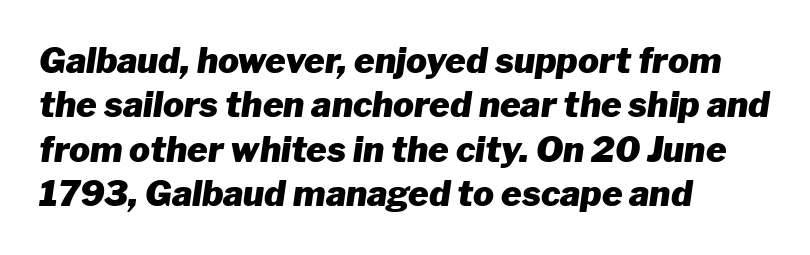
Q: Is the text bold? A: Yes.
Q: Is the text italic (slanted)? A: Yes, it leans right by about 8 degrees.
Q: Is the text underlined? A: No.
Q: How is the paragraph aligned? A: Left-aligned.
Q: Is the spacing between letters normal or unusually wide? A: Normal.
Q: Is the spacing between lines tight, normal or loose? A: Normal.
Q: Width (condensed, normal, or wide)? A: Normal.
Q: Stroke contrast? A: Low.
Q: x-height? A: Medium.
Q: Monospaced? A: No.
